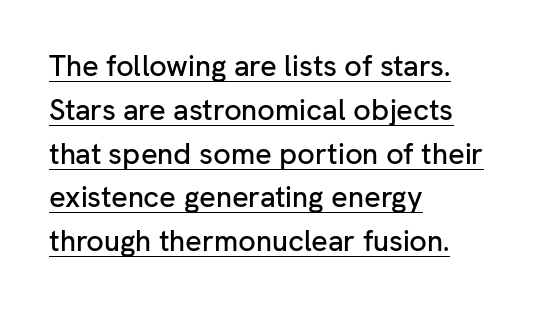
{"serif": "no", "italic": "no", "width": "normal", "stroke_contrast": "low", "x_height": "medium", "monospaced": "no", "underline": "yes", "align": "left", "line_spacing": "normal", "line_spacing_ratio": 1.51, "letter_spacing": "normal", "letter_spacing_em": 0.0, "glyph_px": 29}
